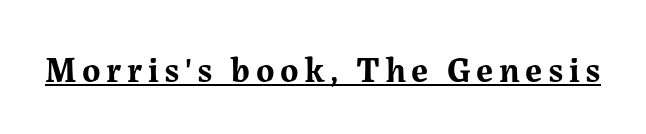
{"serif": "yes", "italic": "no", "bold": "yes", "weight": "bold", "width": "normal", "stroke_contrast": "medium", "x_height": "medium", "monospaced": "no", "underline": "yes", "glyph_px": 35}
